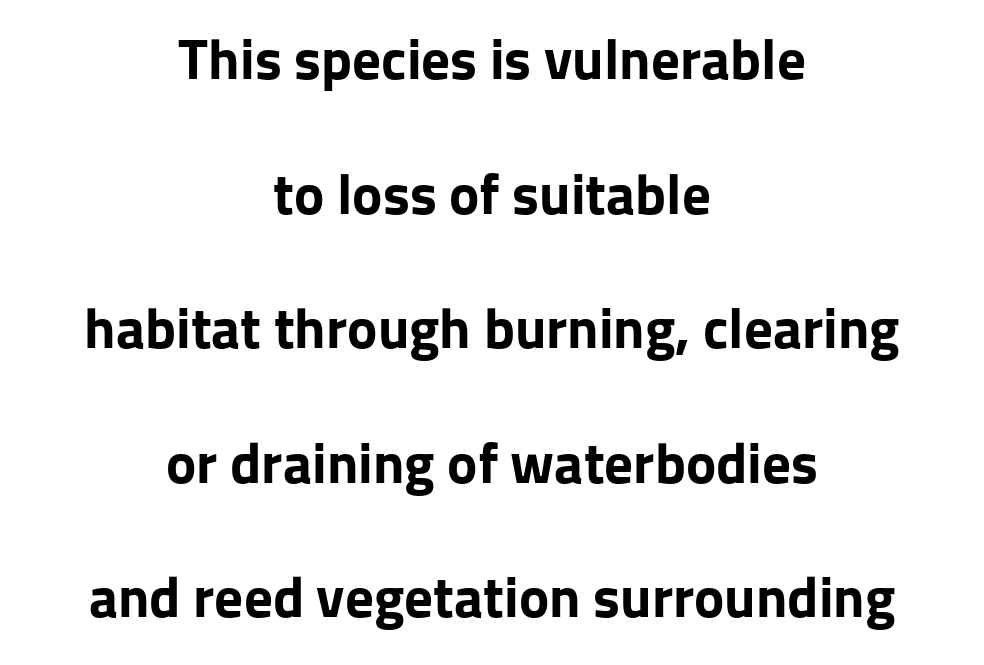
The image shows 57 px bold sans-serif type, upright; set centered, loose line spacing (2.36x), normal letter spacing, not underlined; low stroke contrast and a medium x-height.
